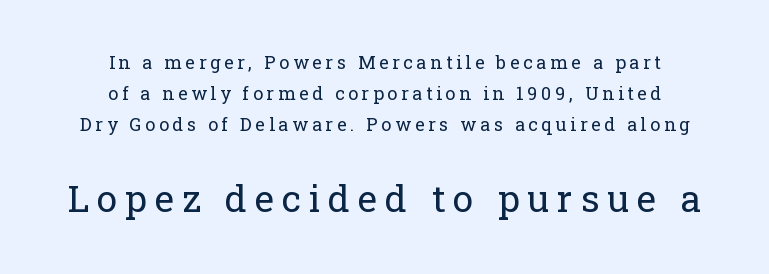
Each row of text sits above clean, open space. The typesetting does not lean heavy: it is not bold. Spacing verdict: proportional, widths tailored to each character. Bigger letters appear in the bottom chunk; the top chunk is reduced. Is the letter spacing exaggerated? Yes — the characters are pushed far apart.
